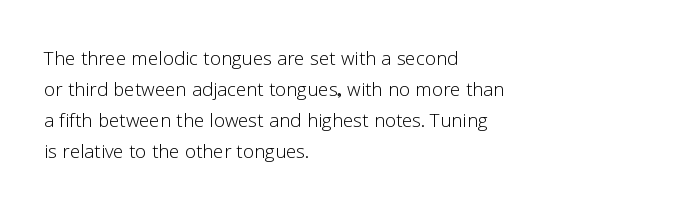
Q: Is the text bold? A: No.
Q: Is the text italic (slanted)? A: No, it is upright.
Q: Is the text underlined? A: No.
Q: How is the paragraph aligned? A: Left-aligned.
Q: Is the spacing between letters normal or unusually wide? A: Normal.
